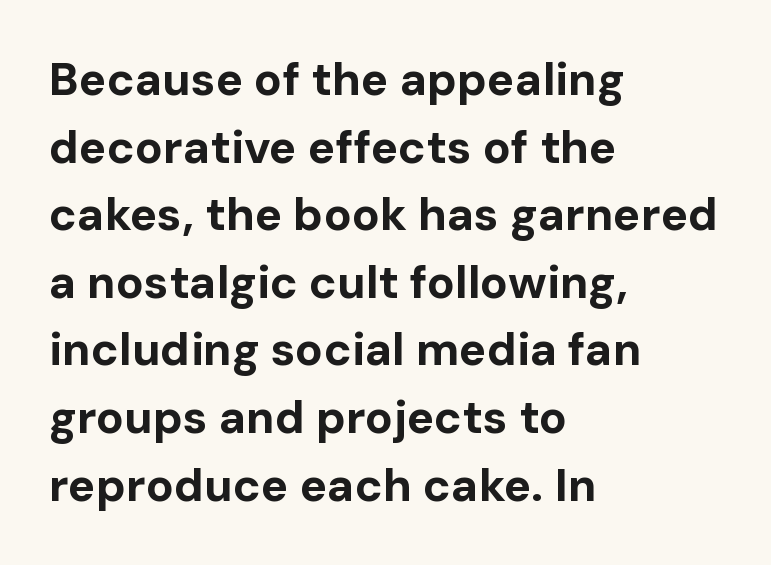
{"serif": "no", "italic": "no", "bold": "yes", "weight": "bold", "width": "normal", "stroke_contrast": "low", "x_height": "medium", "monospaced": "no", "underline": "no", "align": "left", "line_spacing": "normal", "line_spacing_ratio": 1.47, "letter_spacing": "normal", "letter_spacing_em": 0.0, "glyph_px": 46}
